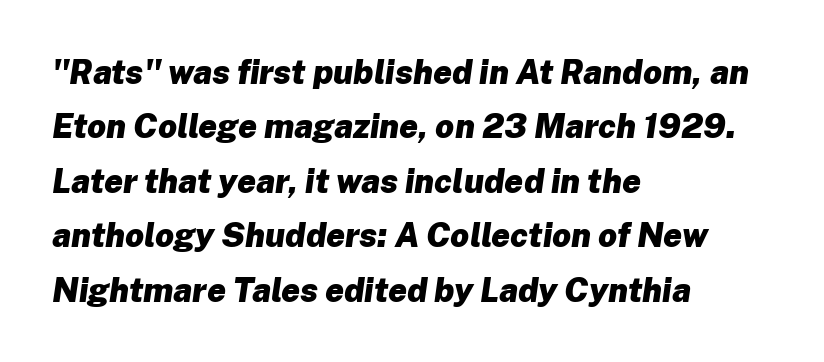
{"italic": "yes", "lean": "right", "slant_degrees": 8, "bold": "yes", "weight": "heavy", "width": "normal", "stroke_contrast": "low", "x_height": "medium", "monospaced": "no", "underline": "no", "align": "left", "line_spacing": "normal", "line_spacing_ratio": 1.65, "letter_spacing": "normal", "letter_spacing_em": 0.0, "glyph_px": 33}
